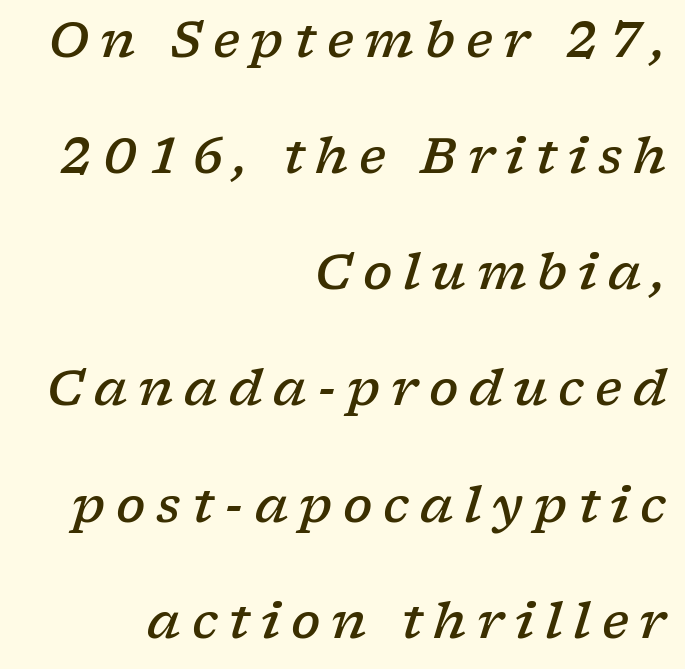
{"serif": "yes", "italic": "yes", "lean": "right", "slant_degrees": 17, "bold": "semi", "weight": "semibold", "width": "wide", "stroke_contrast": "low", "x_height": "medium", "monospaced": "no", "underline": "no", "align": "right", "line_spacing": "loose", "line_spacing_ratio": 2.37, "letter_spacing": "wide", "letter_spacing_em": 0.22, "glyph_px": 49}
